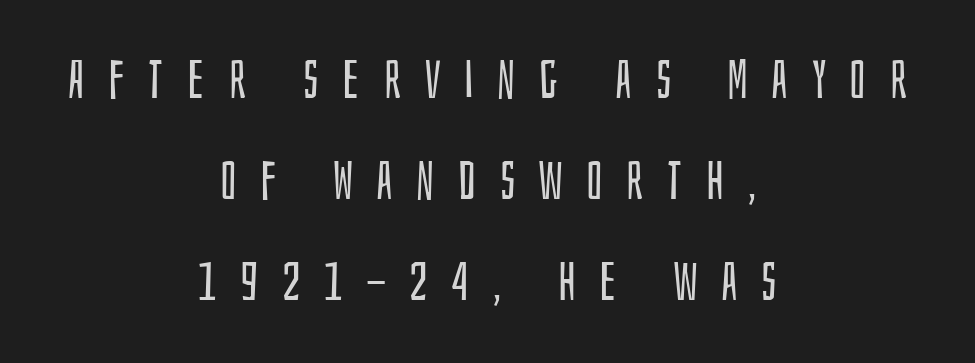
Q: Is the text bold? A: No.
Q: Is the text italic (slanted)? A: No, it is upright.
Q: Is the typeface a serif or a sans-serif typeface? A: Sans-serif.
Q: Is the text underlined? A: No.
Q: How is the paragraph aligned? A: Centered.
Q: Is the spacing between letters normal or unusually wide? A: Unusually wide.
Q: Width (condensed, normal, or wide)? A: Condensed.
Q: Stroke contrast? A: Low.
Q: x-height? A: Large.
Q: Monospaced? A: No.
